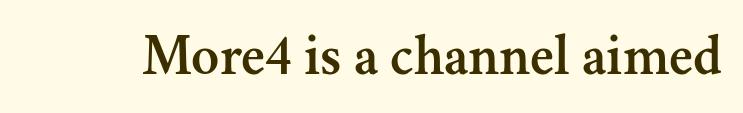
The image shows 58 px serif type, upright; set normal letter spacing, not underlined; medium stroke contrast and a small x-height.
